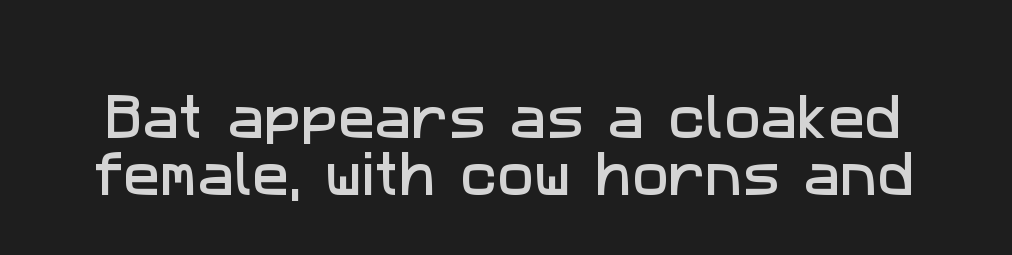
The image shows 49 px sans-serif type; set line spacing 1.16x, normal letter spacing, not underlined; low stroke contrast and a medium x-height.
